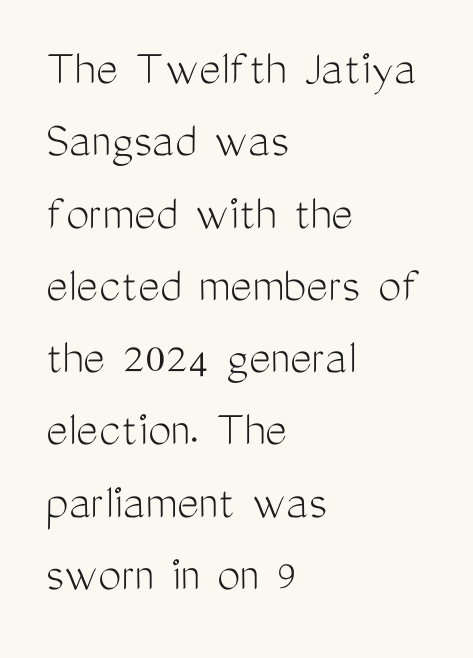
Q: Is the text bold? A: No.
Q: Is the text italic (slanted)? A: No, it is upright.
Q: Is the typeface a serif or a sans-serif typeface? A: Sans-serif.
Q: Is the text underlined? A: No.
Q: How is the paragraph aligned? A: Left-aligned.
Q: Is the spacing between letters normal or unusually wide? A: Normal.
Q: Is the spacing between lines tight, normal or loose? A: Normal.
Q: Width (condensed, normal, or wide)? A: Condensed.
Q: Stroke contrast? A: Medium.
Q: x-height? A: Medium.
Q: Monospaced? A: No.
